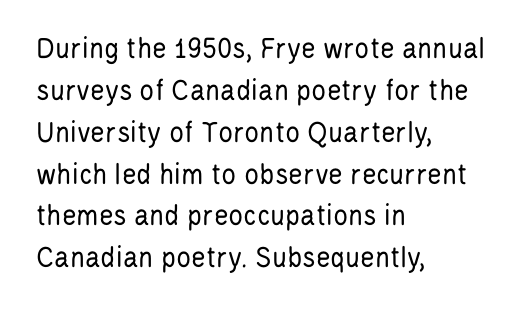
Q: Is the text bold? A: No.
Q: Is the text italic (slanted)? A: No, it is upright.
Q: Is the typeface a serif or a sans-serif typeface? A: Sans-serif.
Q: Is the text underlined? A: No.
Q: How is the paragraph aligned? A: Left-aligned.
Q: Is the spacing between letters normal or unusually wide? A: Normal.
Q: Is the spacing between lines tight, normal or loose? A: Normal.
Q: Width (condensed, normal, or wide)? A: Condensed.
Q: Stroke contrast? A: Low.
Q: x-height? A: Large.
Q: Monospaced? A: No.
